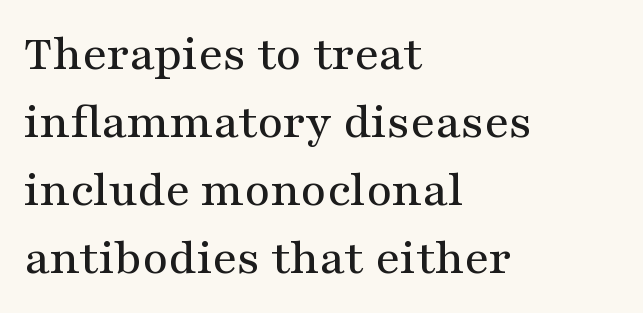
Italic: no, the glyphs are upright roman. Words float on clear page, feet unadorned. One glance says typical: line gaps are just what's usual. Character widths vary here, with narrow letters taking less room than wide ones.
